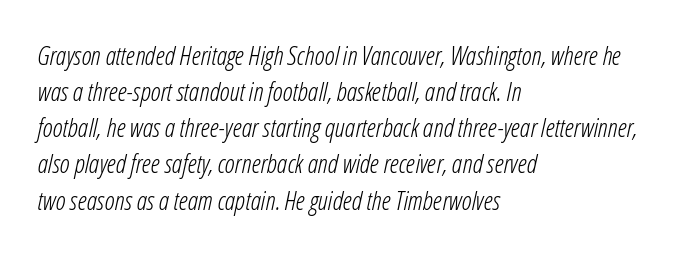
The image shows 26 px text type, italic (leaning right); set left-aligned, normal line spacing (1.39x), normal letter spacing, not underlined.
